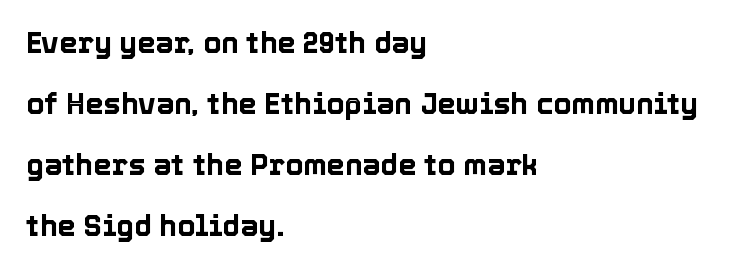
{"italic": "no", "width": "normal", "x_height": "medium", "monospaced": "no", "underline": "no", "align": "left", "line_spacing": "loose", "line_spacing_ratio": 2.1, "letter_spacing": "normal", "letter_spacing_em": 0.0, "glyph_px": 29}
